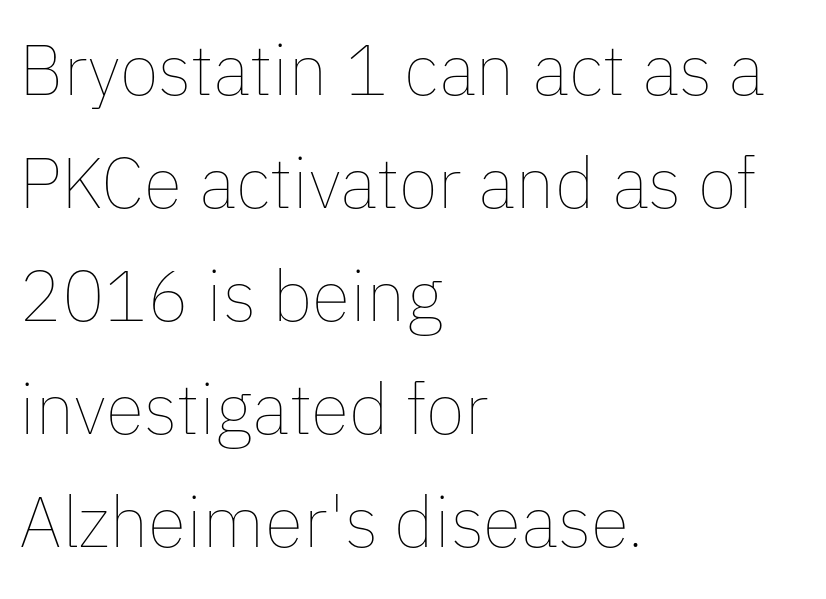
Q: Is the text bold? A: No.
Q: Is the text italic (slanted)? A: No, it is upright.
Q: Is the text underlined? A: No.
Q: How is the paragraph aligned? A: Left-aligned.
Q: Is the spacing between letters normal or unusually wide? A: Normal.
Q: Is the spacing between lines tight, normal or loose? A: Normal.
Q: Width (condensed, normal, or wide)? A: Normal.
Q: Stroke contrast? A: Low.
Q: x-height? A: Medium.
Q: Monospaced? A: No.
